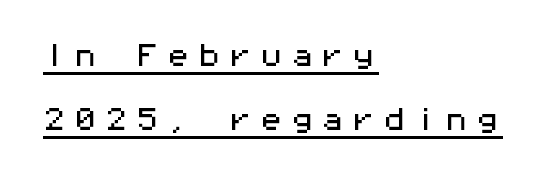
The image shows 26 px text type, upright; set left-aligned, loose line spacing (2.46x), underlined.
